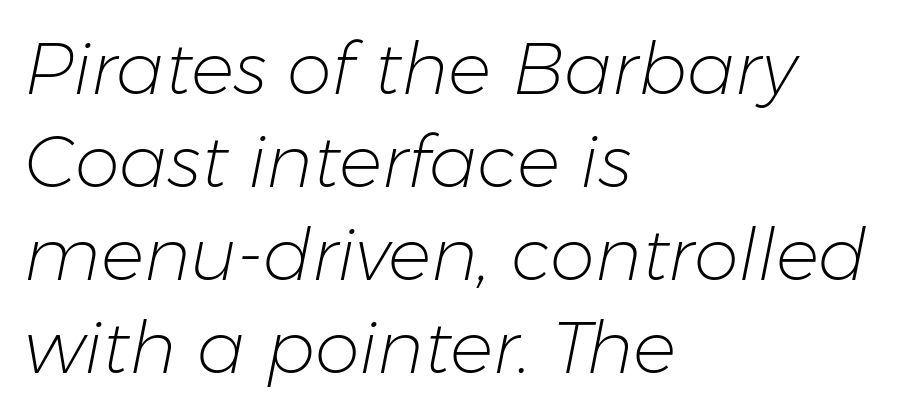
Q: Is the text bold? A: No.
Q: Is the text italic (slanted)? A: Yes, it leans right by about 11 degrees.
Q: Is the text underlined? A: No.
Q: How is the paragraph aligned? A: Left-aligned.
Q: Is the spacing between letters normal or unusually wide? A: Normal.
Q: Is the spacing between lines tight, normal or loose? A: Normal.
Q: Width (condensed, normal, or wide)? A: Normal.
Q: Stroke contrast? A: Low.
Q: x-height? A: Medium.
Q: Monospaced? A: No.
